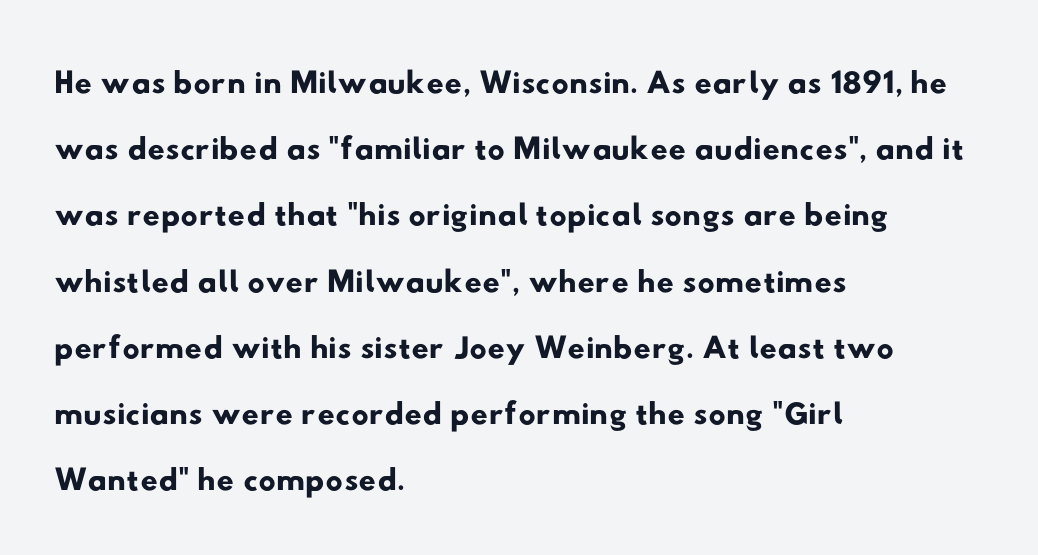
Q: Is the typeface a serif or a sans-serif typeface? A: Sans-serif.
Q: Is the text underlined? A: No.
Q: How is the paragraph aligned? A: Left-aligned.
Q: Is the spacing between letters normal or unusually wide? A: Normal.
Q: Is the spacing between lines tight, normal or loose? A: Normal.
Q: Width (condensed, normal, or wide)? A: Wide.
Q: Stroke contrast? A: Low.
Q: x-height? A: Small.
Q: Monospaced? A: No.
